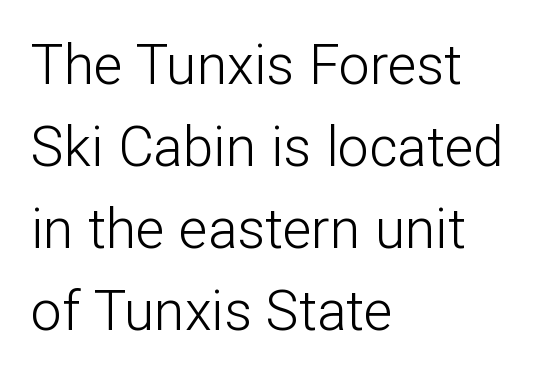
The image shows 55 px light sans-serif type, upright; set left-aligned, normal line spacing (1.49x), normal letter spacing, not underlined; low stroke contrast and a medium x-height.
